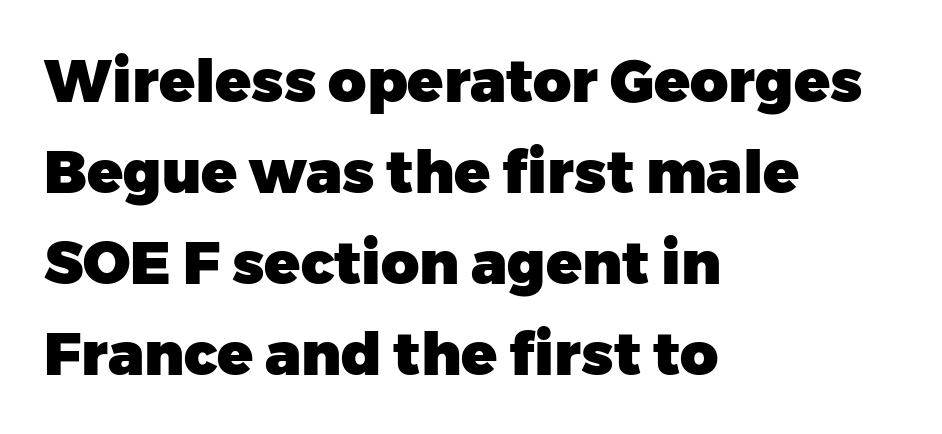
{"serif": "no", "italic": "no", "bold": "yes", "weight": "heavy", "width": "normal", "stroke_contrast": "low", "x_height": "medium", "monospaced": "no", "underline": "no", "align": "left", "line_spacing": "normal", "line_spacing_ratio": 1.54, "letter_spacing": "normal", "letter_spacing_em": 0.0, "glyph_px": 59}
